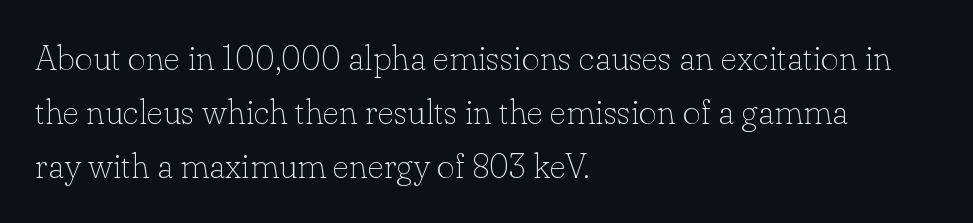
Layout note: lines flush left. Varying glyph widths throughout — classic text-font behaviour. Glyph-to-glyph distance matches everyday printed text. This is serif lettering, the kind often seen in printed books.
